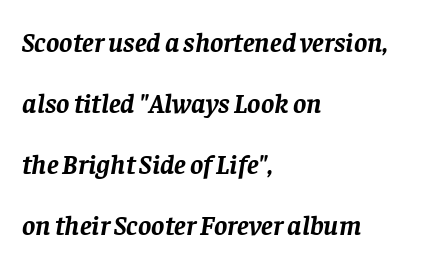
Q: Is the text bold? A: Yes.
Q: Is the text italic (slanted)? A: Yes, it leans right by about 8 degrees.
Q: Is the typeface a serif or a sans-serif typeface? A: Serif.
Q: Is the text underlined? A: No.
Q: How is the paragraph aligned? A: Left-aligned.
Q: Is the spacing between letters normal or unusually wide? A: Normal.
Q: Is the spacing between lines tight, normal or loose? A: Loose.
Q: Width (condensed, normal, or wide)? A: Normal.
Q: Stroke contrast? A: Low.
Q: x-height? A: Large.
Q: Monospaced? A: No.
